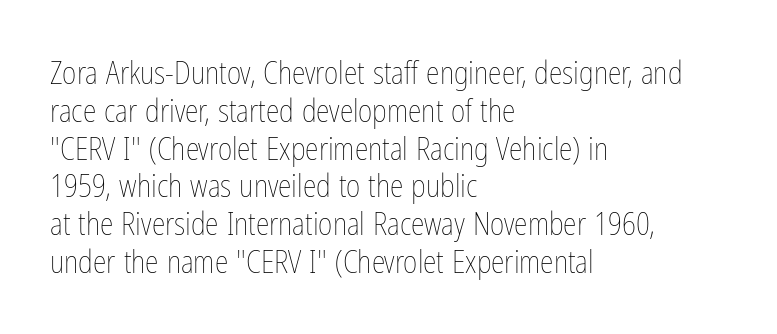
The image shows 31 px thin, condensed type, upright; set left-aligned, line spacing 1.22x, normal letter spacing, not underlined; low stroke contrast and a medium x-height.
